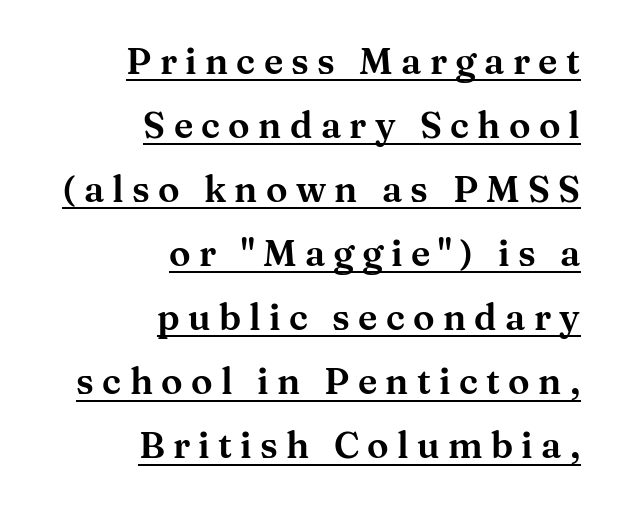
The image shows 36 px wide serif type, upright; set right-aligned, line spacing 1.78x, unusually wide letter spacing (+0.23 em), underlined; medium stroke contrast and a medium x-height.
